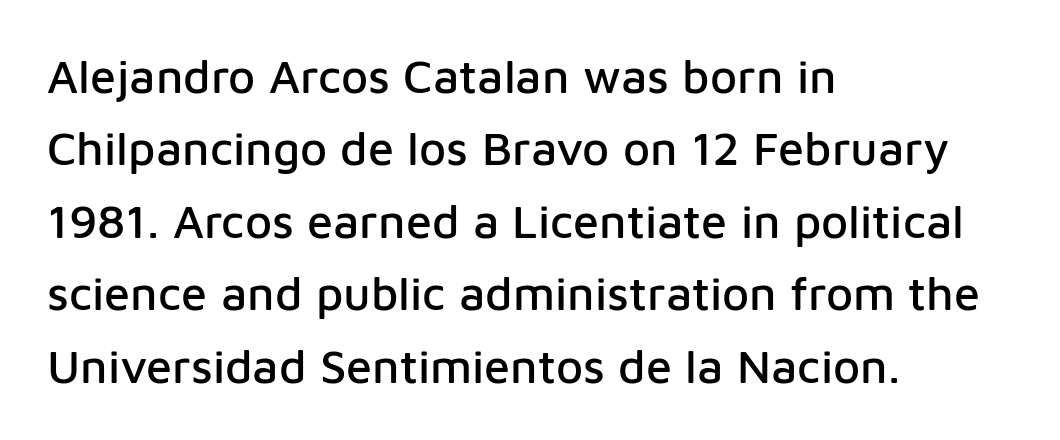
{"serif": "no", "italic": "no", "width": "normal", "stroke_contrast": "low", "x_height": "medium", "monospaced": "no", "underline": "no", "align": "left", "line_spacing": "normal", "line_spacing_ratio": 1.54, "letter_spacing": "normal", "letter_spacing_em": 0.0, "glyph_px": 47}
